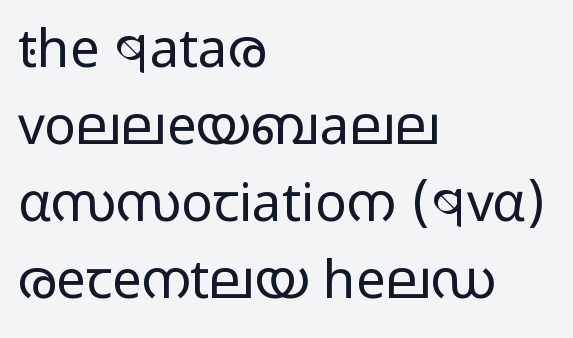
The image shows 53 px regular-weight, wide sans-serif type, upright; set left-aligned, normal line spacing (1.45x), normal letter spacing, not underlined; low stroke contrast and a medium x-height.
